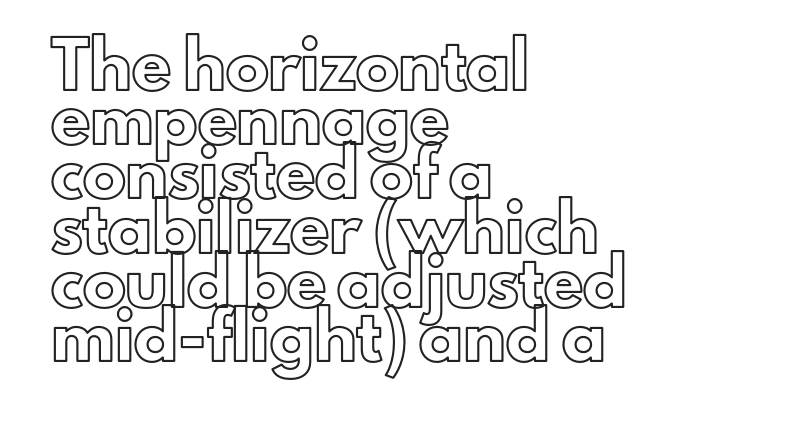
The image shows 43 px text type, upright; set left-aligned, normal line spacing (1.26x), normal letter spacing, not underlined; a small x-height.
